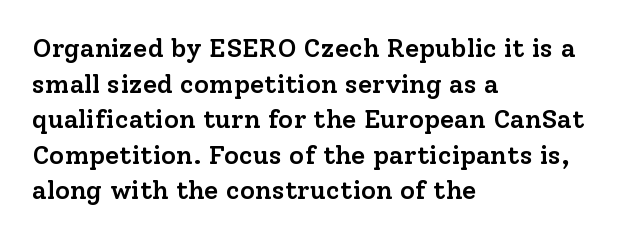
Q: Is the text bold? A: Semi-bold.
Q: Is the text italic (slanted)? A: No, it is upright.
Q: Is the text underlined? A: No.
Q: How is the paragraph aligned? A: Left-aligned.
Q: Is the spacing between letters normal or unusually wide? A: Normal.
Q: Is the spacing between lines tight, normal or loose? A: Normal.
